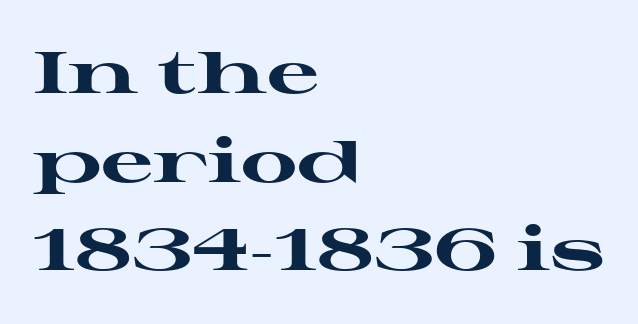
Q: Is the text bold? A: Yes.
Q: Is the text italic (slanted)? A: No, it is upright.
Q: Is the typeface a serif or a sans-serif typeface? A: Serif.
Q: Is the text underlined? A: No.
Q: How is the paragraph aligned? A: Left-aligned.
Q: Is the spacing between letters normal or unusually wide? A: Normal.
Q: Is the spacing between lines tight, normal or loose? A: Normal.
Q: Width (condensed, normal, or wide)? A: Wide.
Q: Stroke contrast? A: High.
Q: x-height? A: Medium.
Q: Monospaced? A: No.
